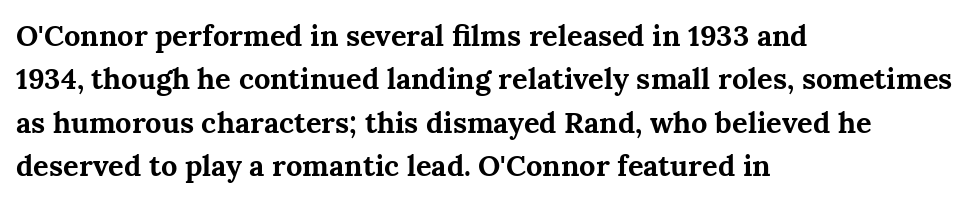
{"serif": "yes", "italic": "no", "bold": "yes", "weight": "bold", "width": "normal", "stroke_contrast": "medium", "x_height": "medium", "monospaced": "no", "underline": "no", "align": "left", "line_spacing": "normal", "line_spacing_ratio": 1.5, "letter_spacing": "normal", "letter_spacing_em": 0.0, "glyph_px": 29}
